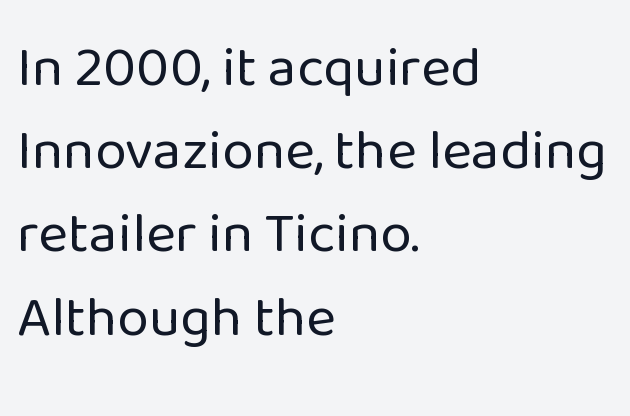
{"serif": "no", "italic": "no", "bold": "no", "weight": "regular", "width": "normal", "stroke_contrast": "low", "x_height": "medium", "monospaced": "no", "underline": "no", "align": "left", "line_spacing": "normal", "line_spacing_ratio": 1.46, "letter_spacing": "normal", "letter_spacing_em": 0.0, "glyph_px": 57}
